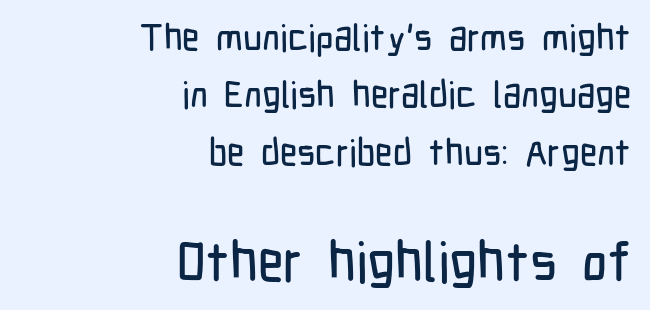
In terms of leading, this rendering sits right in the middle. Layout note: lines flush right. Beneath every word, the page is bare. No italicization has been applied; the sample stays upright. If you squint, the bottom block still reads clearly — it's the larger of the two.
